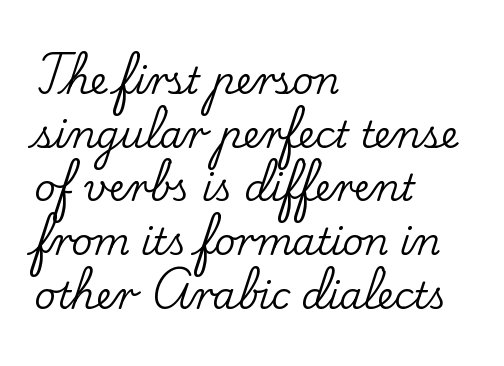
The image shows 37 px serif type; set left-aligned, normal line spacing (1.45x), normal letter spacing, not underlined; low stroke contrast and a small x-height.
